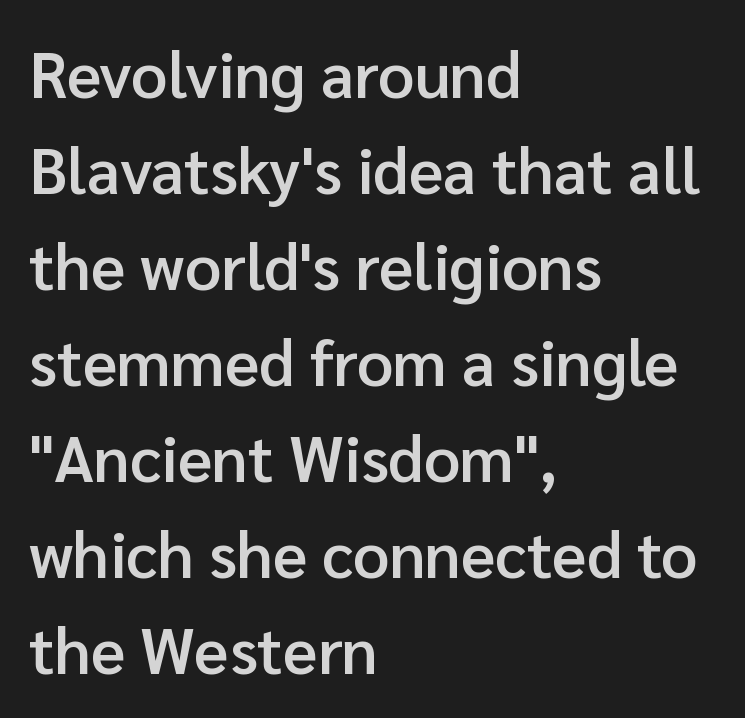
The image shows 64 px semibold sans-serif type, upright; set left-aligned, normal line spacing (1.5x), normal letter spacing, not underlined; low stroke contrast and a medium x-height.
